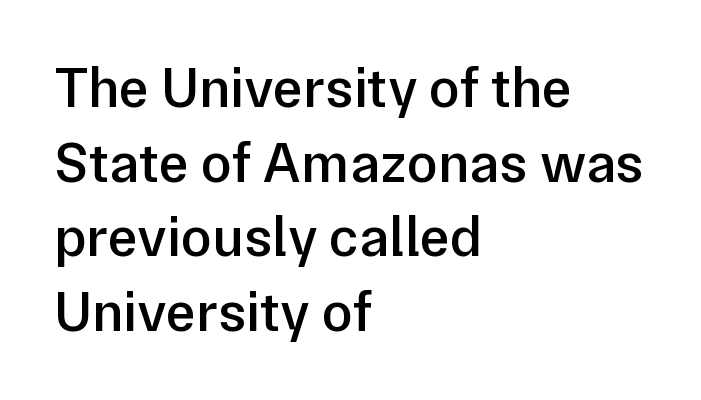
Observe the absence of serifs on each vertical stroke in this sample. The rows are spaced the way most documents space them. Ordinary non-slanted type is in use. Is this a fixed-width face? No — the glyphs have proportional, varying widths.
